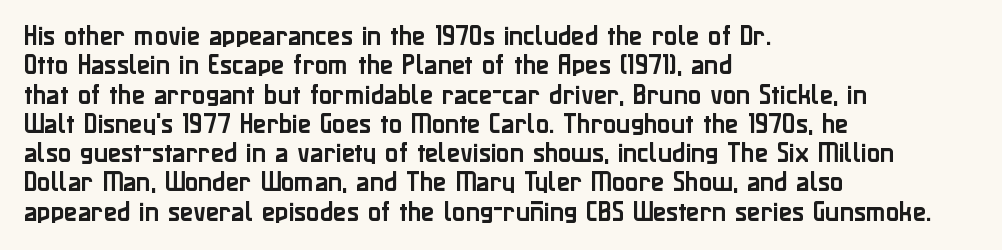
The image shows 22 px text type, upright; set left-aligned, normal line spacing (1.33x), normal letter spacing, not underlined.
